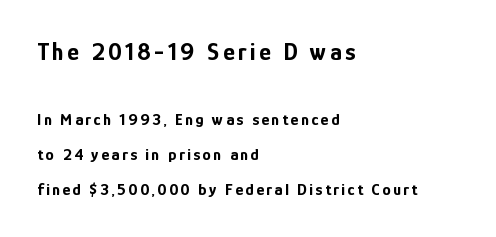
Q: Is the text bold? A: Yes.
Q: Is the text italic (slanted)? A: No, it is upright.
Q: Is the text underlined? A: No.
Q: How is the paragraph aligned? A: Left-aligned.
Q: Is the spacing between lines tight, normal or loose? A: Loose.
Q: Which block of text is set in a larger size, the first (top) or the second (bottom)? A: The first (top) one.
